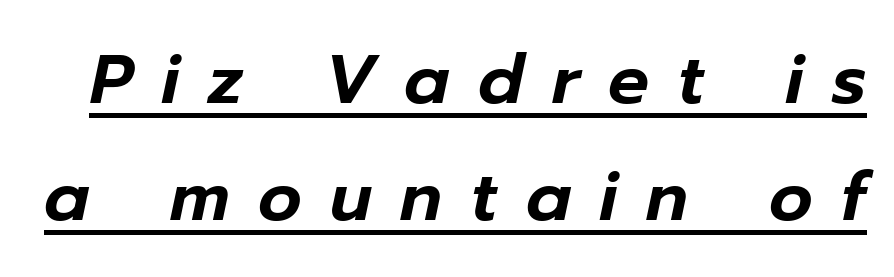
The image shows 68 px text type, italic (leaning right); set line spacing 1.72x, unusually wide letter spacing (+0.42 em), underlined; low stroke contrast and a medium x-height.
